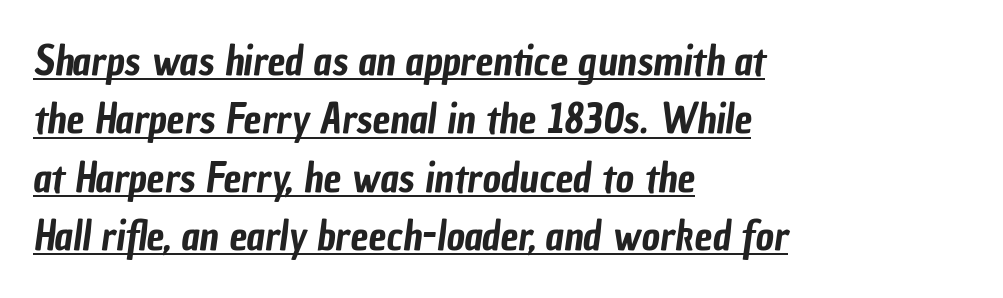
Q: Is the typeface a serif or a sans-serif typeface? A: Sans-serif.
Q: Is the text underlined? A: Yes.
Q: How is the paragraph aligned? A: Left-aligned.
Q: Is the spacing between letters normal or unusually wide? A: Normal.
Q: Is the spacing between lines tight, normal or loose? A: Normal.
Q: Width (condensed, normal, or wide)? A: Condensed.
Q: Stroke contrast? A: Low.
Q: x-height? A: Medium.
Q: Monospaced? A: No.
